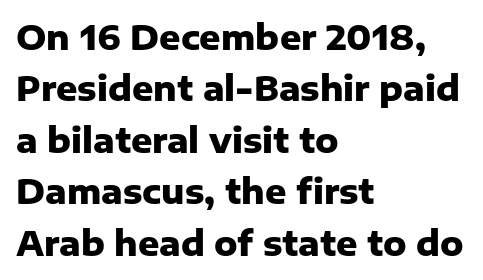
{"serif": "no", "italic": "no", "bold": "yes", "weight": "heavy", "width": "normal", "stroke_contrast": "low", "x_height": "medium", "monospaced": "no", "underline": "no", "align": "left", "line_spacing": "normal", "line_spacing_ratio": 1.56, "letter_spacing": "normal", "letter_spacing_em": 0.0, "glyph_px": 33}
